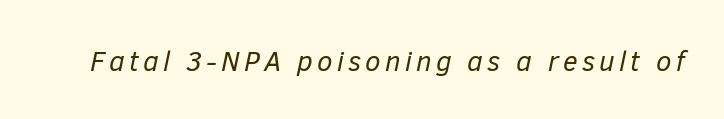
The image shows 28 px regular-weight type, italic (leaning right); set not underlined; low stroke contrast and a medium x-height.
